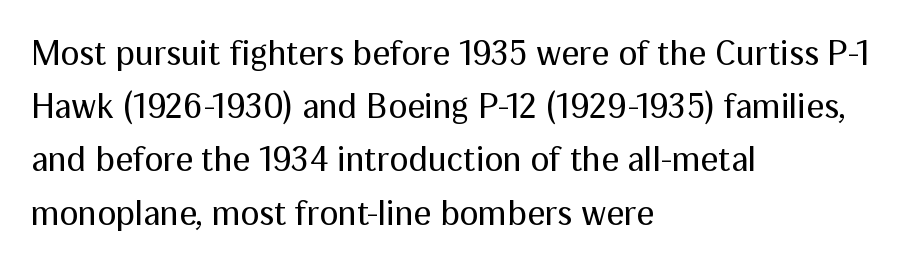
Q: Is the text bold? A: No.
Q: Is the text italic (slanted)? A: No, it is upright.
Q: Is the typeface a serif or a sans-serif typeface? A: Sans-serif.
Q: Is the text underlined? A: No.
Q: How is the paragraph aligned? A: Left-aligned.
Q: Is the spacing between letters normal or unusually wide? A: Normal.
Q: Is the spacing between lines tight, normal or loose? A: Normal.
Q: Width (condensed, normal, or wide)? A: Normal.
Q: Stroke contrast? A: Medium.
Q: x-height? A: Medium.
Q: Monospaced? A: No.
